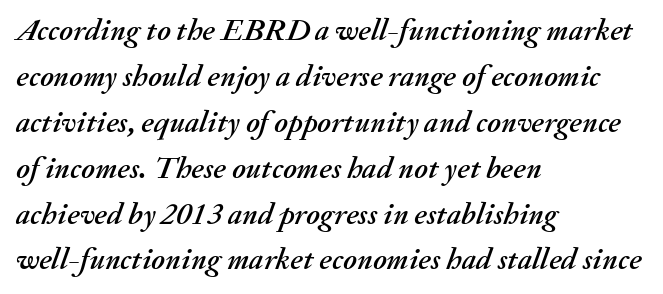
The rendering uses a moderate line-height, typical for paragraphs. This rendering uses left alignment, leaving the right contour irregular. This sample has the flowing, uneven cadence of proportional lettering. Rendered with sloped, italic letterforms. Default kerning and tracking; the words read as compact shapes. Check the space under the baseline: it is left empty.
